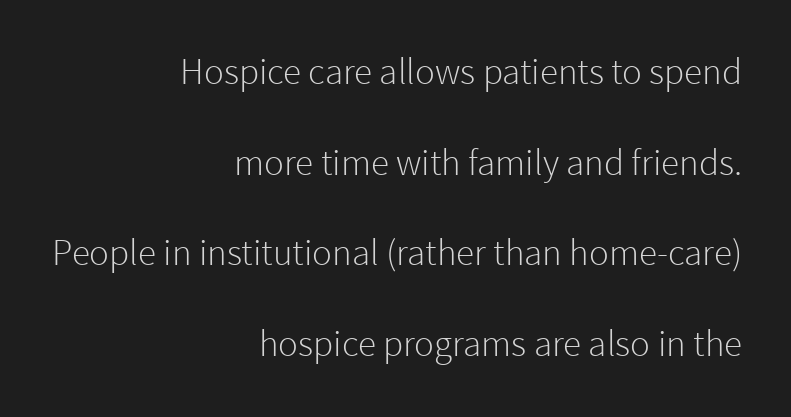
Posture: upright roman. Compared with a typical body face, this is equally light or lighter still. Check the space under the baseline: it is left empty. This is sans-serif lettering, the kind often seen on screens and signage. A typesetter would call this proportional, since set widths differ per character. This block would shrink considerably if given ordinary leading; it's expanded now.
